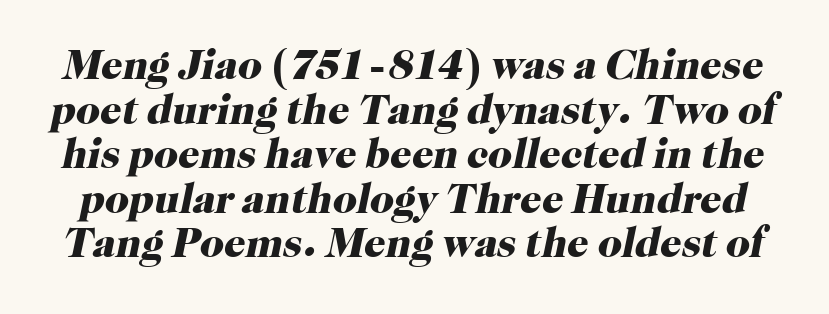
The image shows 42 px heavy serif type, italic (leaning right); set tight line spacing (1.06x), normal letter spacing, not underlined; high stroke contrast and a medium x-height.
